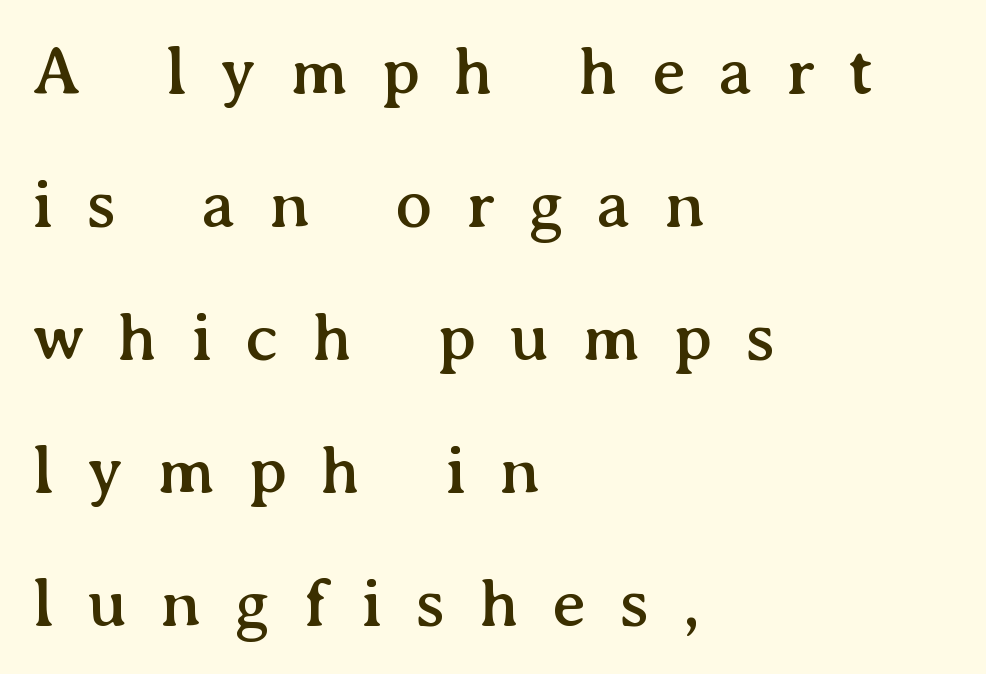
Q: Is the text italic (slanted)? A: No, it is upright.
Q: Is the typeface a serif or a sans-serif typeface? A: Serif.
Q: Is the text underlined? A: No.
Q: How is the paragraph aligned? A: Left-aligned.
Q: Is the spacing between letters normal or unusually wide? A: Unusually wide.
Q: Is the spacing between lines tight, normal or loose? A: Loose.
Q: Width (condensed, normal, or wide)? A: Normal.
Q: Stroke contrast? A: Medium.
Q: x-height? A: Medium.
Q: Monospaced? A: No.
